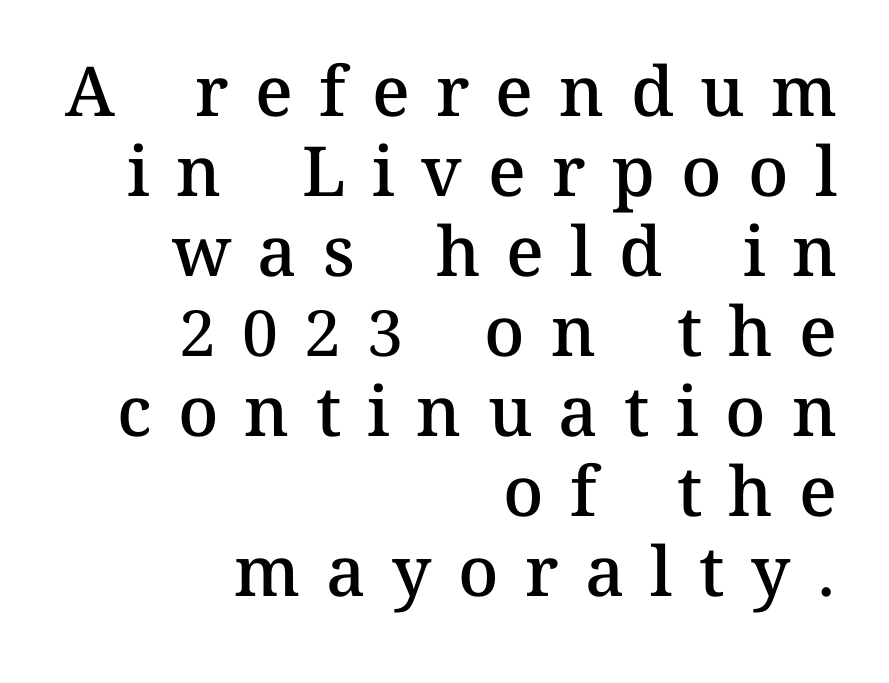
Q: Is the text bold? A: Semi-bold.
Q: Is the text italic (slanted)? A: No, it is upright.
Q: Is the text underlined? A: No.
Q: How is the paragraph aligned? A: Right-aligned.
Q: Is the spacing between letters normal or unusually wide? A: Unusually wide.
Q: Width (condensed, normal, or wide)? A: Normal.
Q: Stroke contrast? A: Medium.
Q: x-height? A: Medium.
Q: Monospaced? A: No.
